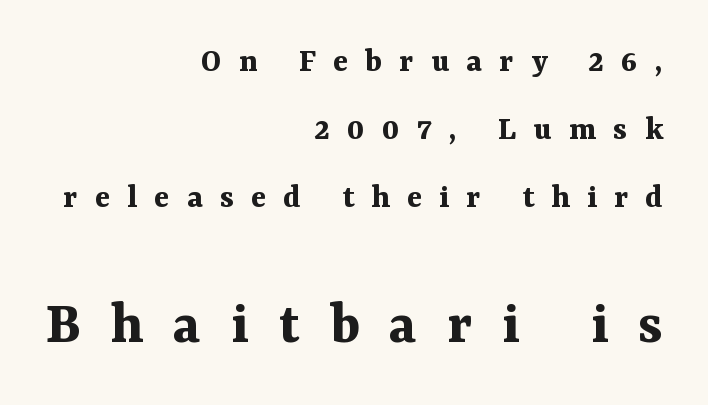
The image shows 61 px bold serif type, upright; set right-aligned, loose line spacing (1.94x), unusually wide letter spacing (+0.49 em), not underlined; the second (bottom) block is 1.74x larger; medium stroke contrast and a medium x-height.
